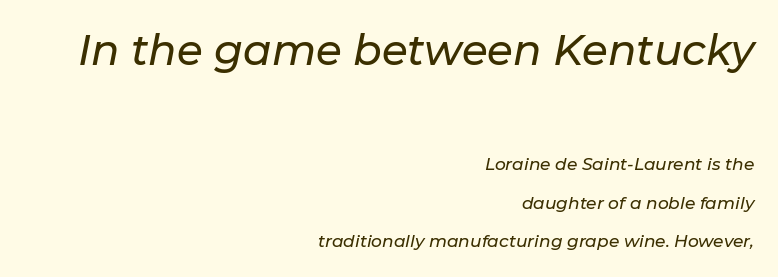
These lines are set flush right with a ragged left edge. Reading down the column, the eye jumps a long way to each next line. The rendering uses natural spacing where letterforms have individual widths. Just letters on the line, the space beneath them empty. Italic? Definitely — the glyphs are oblique. The letters in the upper block stand taller than those in the block below.
